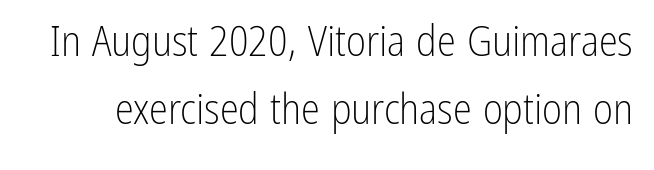
Weight: in the light-to-regular range. The rendering uses a moderate line-height, typical for paragraphs. Italic? Not at all — the glyphs are vertical. The type is set solid horizontally, with unmodified tracking. This rendering employs a face without finishing strokes, i.e., a sans-serif.
